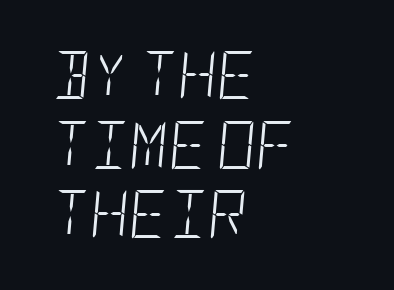
Compared with ordinary roman type, these characters are visibly tilted. Each new line begins a customary step beneath the previous one. Here the glyphs are tracked normally, forming tight word shapes. Notice how the passage keeps a crisp vertical edge on the left only. The strip under each line holds only bare page.
